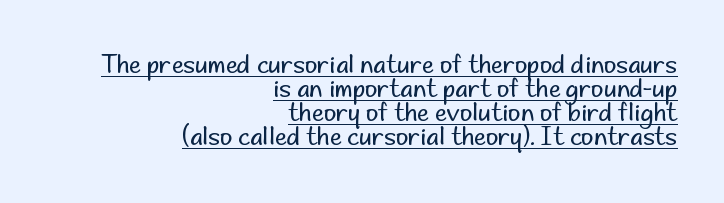
{"italic": "no", "bold": "no", "underline": "yes", "align": "right", "line_spacing": "tight", "line_spacing_ratio": 1.0, "letter_spacing": "normal", "letter_spacing_em": 0.0, "glyph_px": 24}
